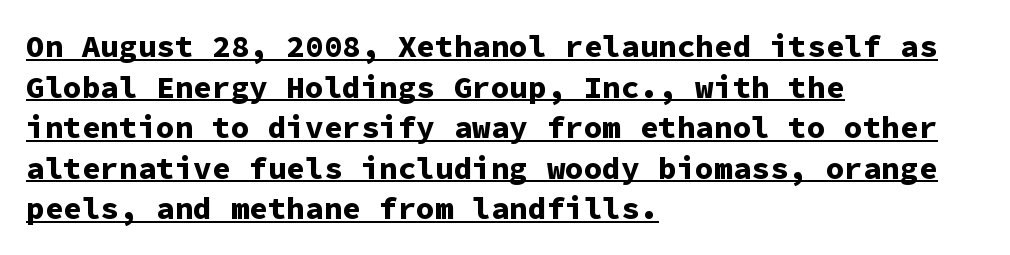
The image shows 31 px bold sans-serif type, upright, monospaced; set left-aligned, normal line spacing (1.31x), normal letter spacing, underlined; low stroke contrast and a medium x-height.
